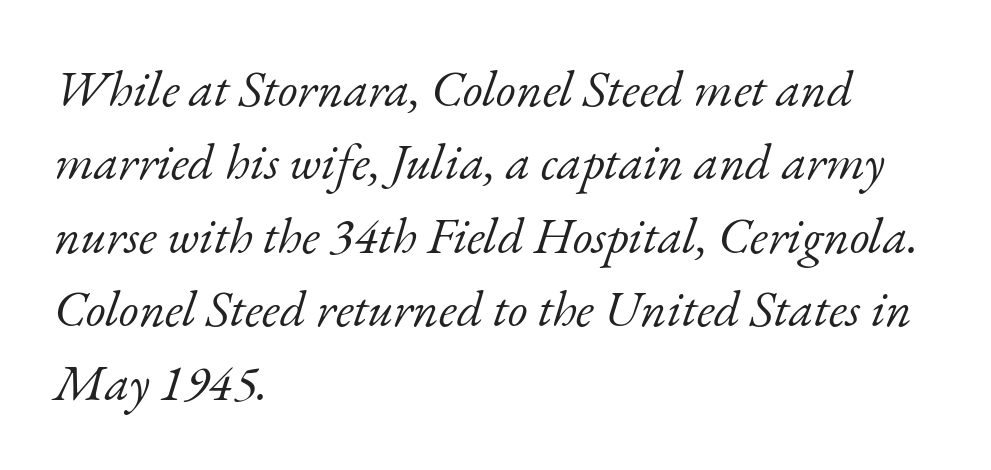
Short note: letters normally spaced. The font's italic variant was chosen for this text. Clear beneath every line of the passage. This block has exactly the height ordinary leading produces. All the whitespace from short lines collects on the right. Varying glyph widths throughout — classic text-font behaviour.
